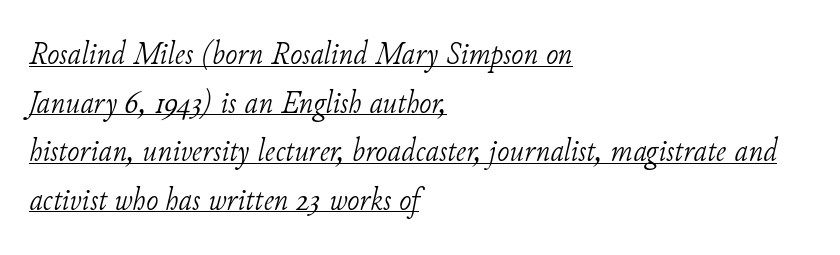
The image shows 33 px light serif type, italic (leaning right); set left-aligned, normal line spacing (1.47x), normal letter spacing, underlined; low stroke contrast and a small x-height.
